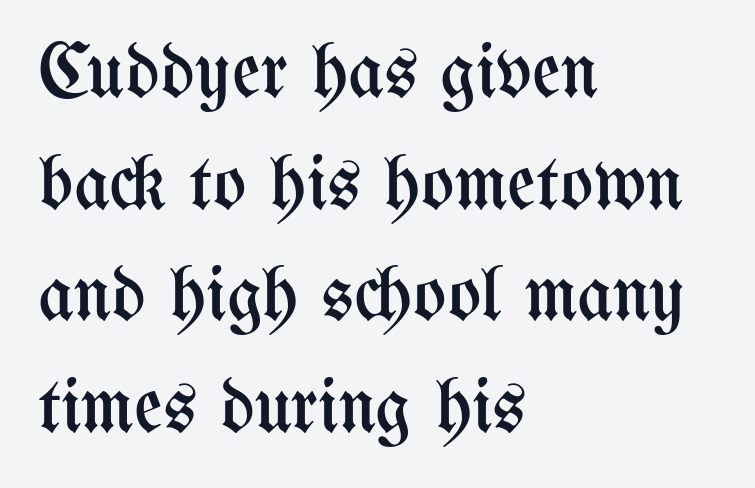
Q: Is the text bold? A: No.
Q: Is the text italic (slanted)? A: No, it is upright.
Q: Is the text underlined? A: No.
Q: How is the paragraph aligned? A: Left-aligned.
Q: Is the spacing between letters normal or unusually wide? A: Normal.
Q: Is the spacing between lines tight, normal or loose? A: Normal.
Q: Width (condensed, normal, or wide)? A: Condensed.
Q: Stroke contrast? A: Medium.
Q: x-height? A: Medium.
Q: Monospaced? A: No.
